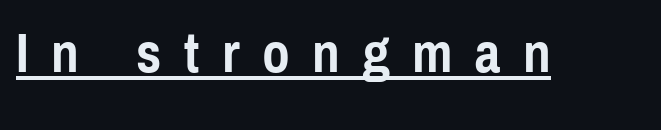
When letters stand straight like this, we call the style roman or upright. Stroke thickness is high; the sample reads as a true bold. To sum up the face: it is a sans, with no serifs. The passage shown is typed in a proportional face where columns would drift.
